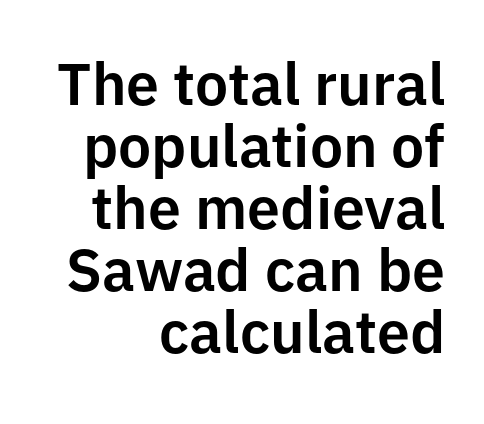
The image shows 59 px sans-serif type, upright; set right-aligned, tight line spacing (1.05x), normal letter spacing, not underlined; low stroke contrast and a medium x-height.
